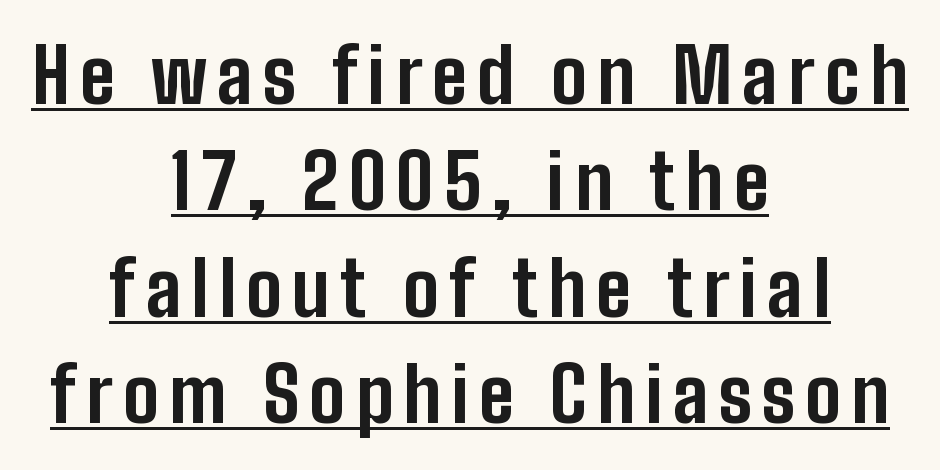
The image shows 76 px bold, condensed sans-serif type, upright; set centered, normal line spacing (1.4x), underlined; low stroke contrast and a medium x-height.
